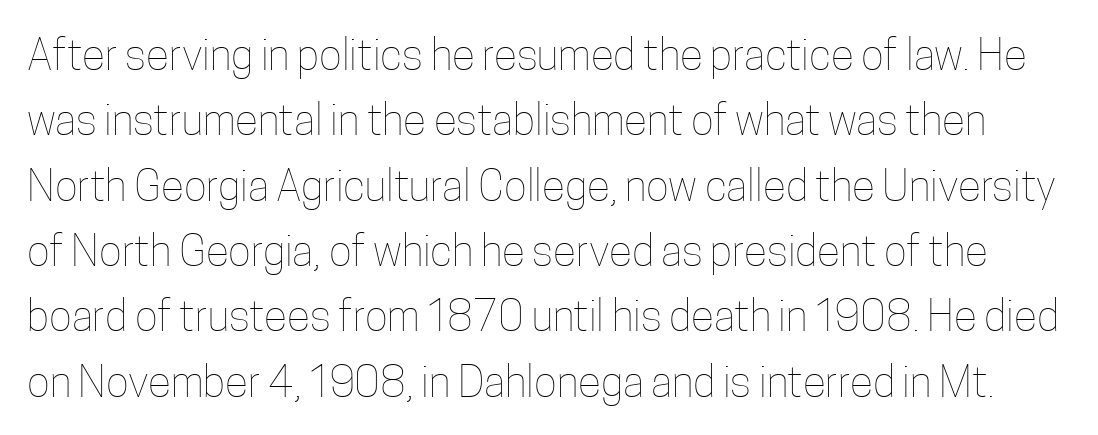
The passage shown has conventional tracking throughout. Do the characters align in a grid? No, the font is proportional. Successive baselines arrive at the customary interval. Check under the words: just untouched page.
